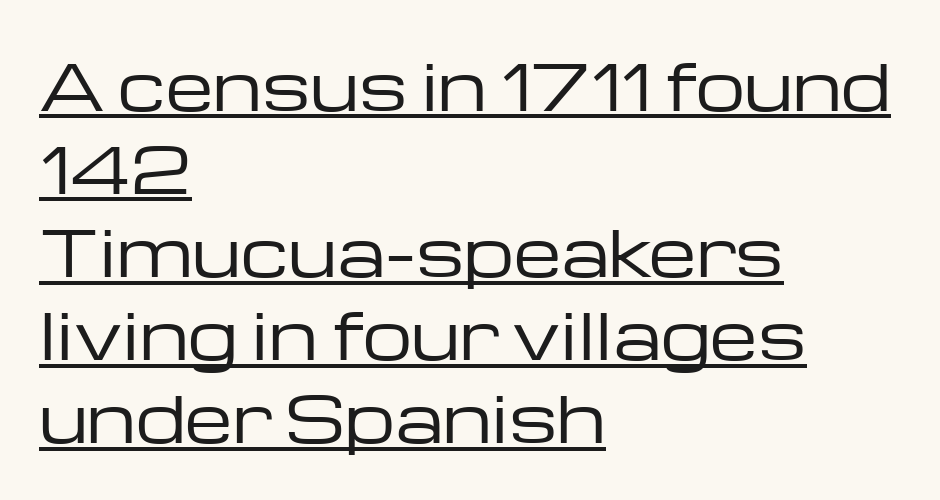
{"serif": "no", "italic": "no", "bold": "no", "weight": "regular", "width": "wide", "stroke_contrast": "low", "x_height": "medium", "monospaced": "no", "underline": "yes", "align": "left", "line_spacing": "normal", "line_spacing_ratio": 1.34, "letter_spacing": "normal", "letter_spacing_em": 0.0, "glyph_px": 62}
